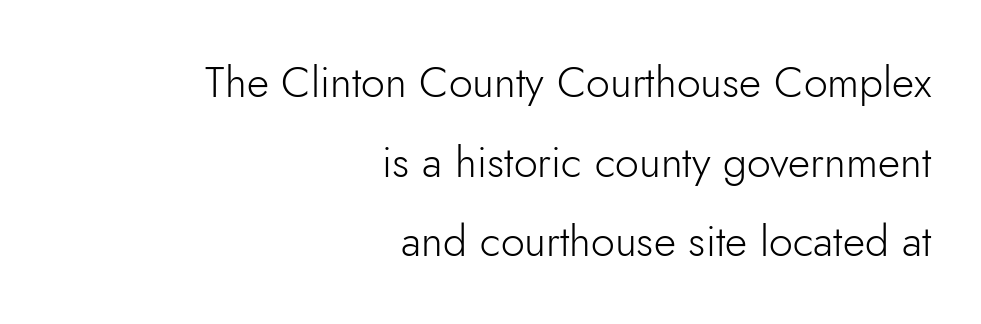
The image shows 43 px light sans-serif type, upright; set right-aligned, line spacing 1.85x, normal letter spacing, not underlined; low stroke contrast and a small x-height.
